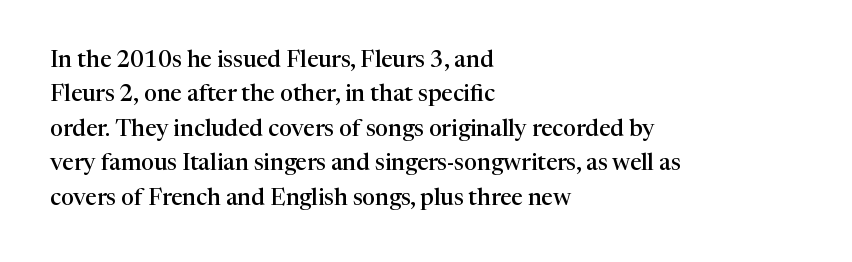
The sample has been set in demibold, a notch under bold. Students, observe: this is what conventionally led text looks like. All the whitespace from short lines collects on the right. Descenders are the only things crossing below the line.
